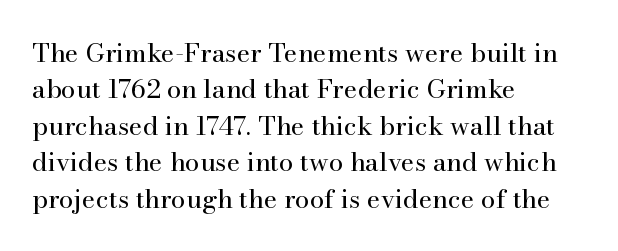
The image shows 26 px text type, upright; set left-aligned, normal line spacing (1.4x), normal letter spacing, not underlined.
